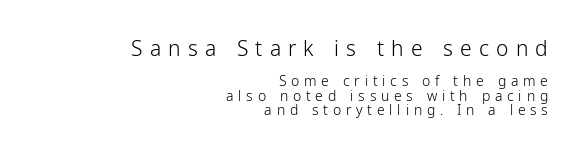
Weight: in the light-to-regular range. The paragraph shown leans on its right margin. A typesetter would call this heavily tracked-out type. In this sample the first text group is rendered at the bigger scale. Underlining? Definitely not there.
